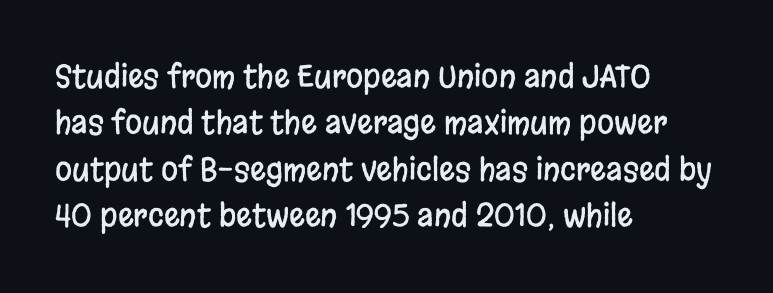
Q: Is the text italic (slanted)? A: No, it is upright.
Q: Is the typeface a serif or a sans-serif typeface? A: Sans-serif.
Q: Is the text underlined? A: No.
Q: How is the paragraph aligned? A: Left-aligned.
Q: Is the spacing between letters normal or unusually wide? A: Normal.
Q: Is the spacing between lines tight, normal or loose? A: Normal.
Q: Width (condensed, normal, or wide)? A: Condensed.
Q: Stroke contrast? A: Low.
Q: x-height? A: Large.
Q: Monospaced? A: No.
